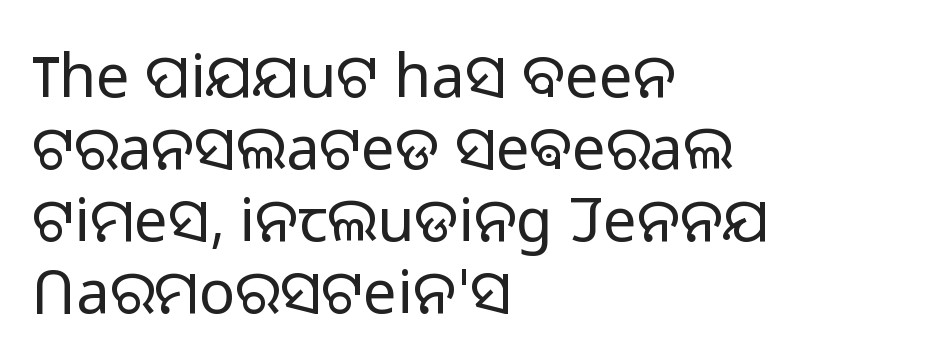
{"serif": "no", "italic": "no", "bold": "no", "weight": "light", "width": "normal", "stroke_contrast": "low", "x_height": "medium", "monospaced": "no", "underline": "no", "align": "left", "line_spacing_ratio": 1.2, "letter_spacing": "normal", "letter_spacing_em": 0.0, "glyph_px": 60}
